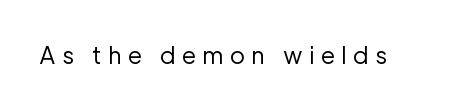
The image shows 23 px text type, upright; set unusually wide letter spacing (+0.28 em), not underlined.
